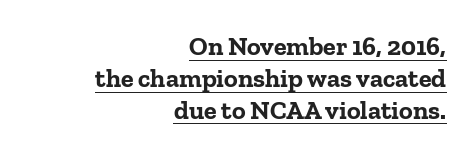
Q: Is the text bold? A: Yes.
Q: Is the text italic (slanted)? A: No, it is upright.
Q: Is the text underlined? A: Yes.
Q: How is the paragraph aligned? A: Right-aligned.
Q: Is the spacing between letters normal or unusually wide? A: Normal.
